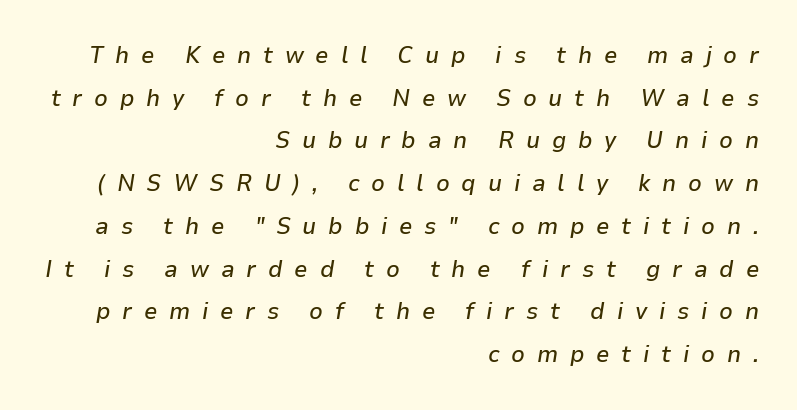
Italic: yes, the glyphs are oblique. The text block is weighted toward the right margin, trailing off unevenly leftward. The zone under the glyphs is completely vacant. Characters follow at a spacing far wider than the type designer built in.
